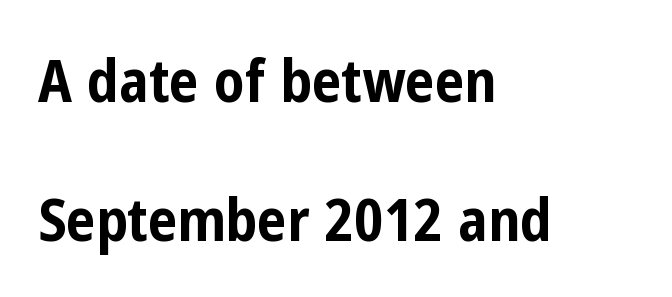
The image shows 59 px bold, condensed sans-serif type, upright; set left-aligned, loose line spacing (2.35x), normal letter spacing, not underlined; low stroke contrast and a medium x-height.
